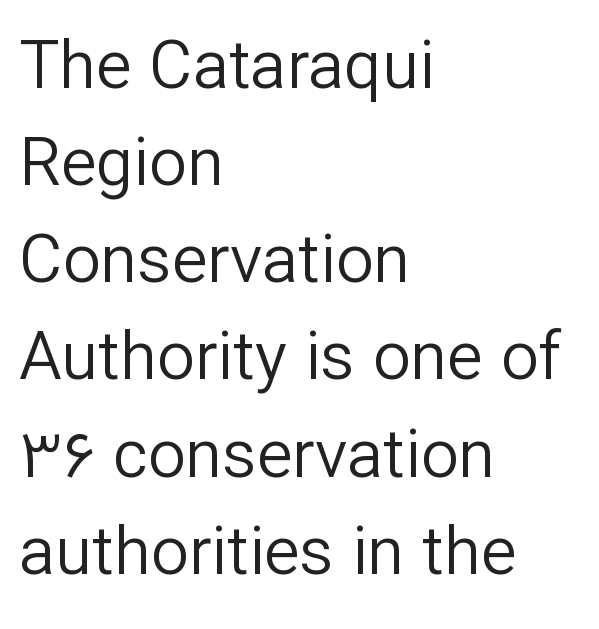
The image shows 67 px regular-weight sans-serif type, upright; set left-aligned, normal line spacing (1.45x), normal letter spacing, not underlined; low stroke contrast and a medium x-height.
